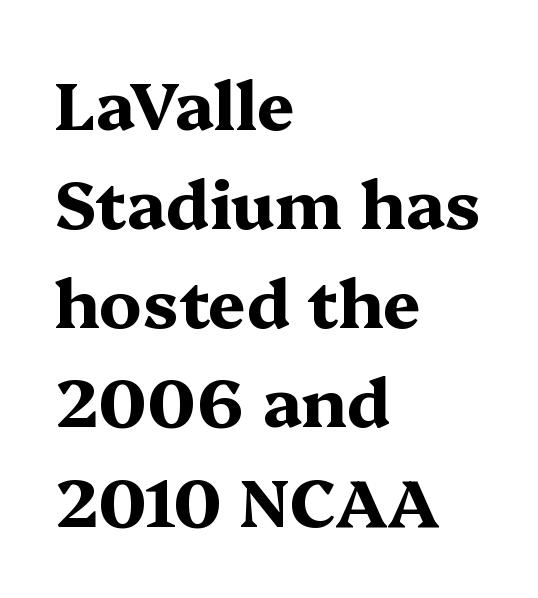
The rendering keeps characters at their native spacing. This sample has the flowing, uneven cadence of proportional lettering. Italic: no, the glyphs are upright roman. Reading down the column, the eye jumps a familiar distance to each next line. The characters look thick and weighty, a clear bold. This rendering features lettering with no underline.
